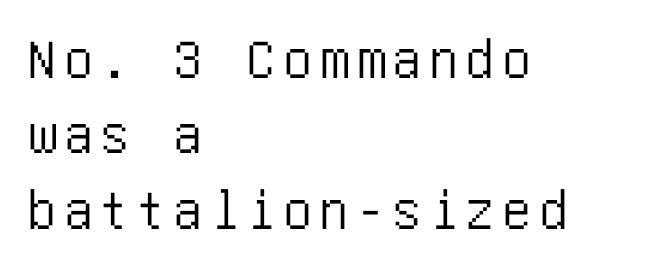
The image shows 58 px condensed sans-serif type, upright; set left-aligned, normal line spacing (1.3x), not underlined; low stroke contrast and a large x-height.
